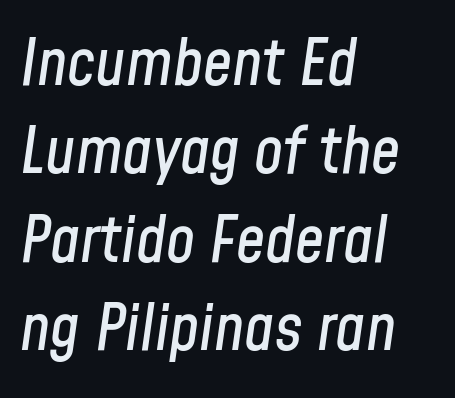
Typeset ragged right — the left edge is the straight one. Proportional: the letters do not fall into vertical columns. Only glyphs here, with clear space below each row. Inter-character spacing is left at the font's built-in metrics. The lettering tilts uniformly, giving the passage an italic look. Summary of vertical rhythm: regular, with standard interline spacing.
